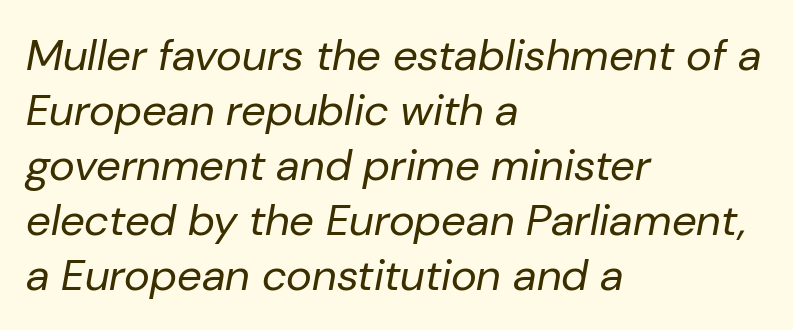
{"italic": "yes", "lean": "right", "slant_degrees": 10, "bold": "no", "weight": "regular", "width": "normal", "stroke_contrast": "low", "x_height": "medium", "monospaced": "no", "underline": "no", "align": "left", "line_spacing": "normal", "line_spacing_ratio": 1.25, "letter_spacing": "normal", "letter_spacing_em": 0.0, "glyph_px": 44}
